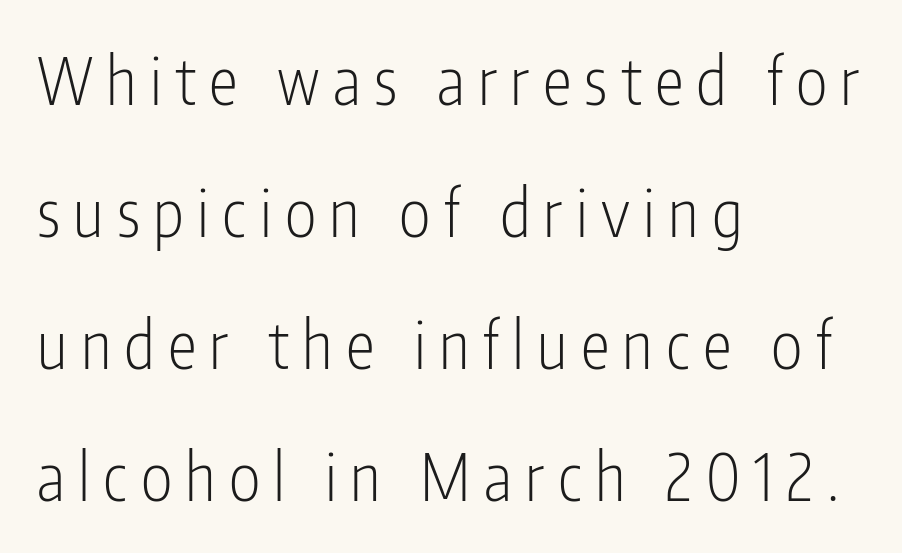
The image shows 66 px light, condensed sans-serif type, upright; set left-aligned, loose line spacing (2.0x), unusually wide letter spacing (+0.2 em), not underlined; low stroke contrast and a medium x-height.
